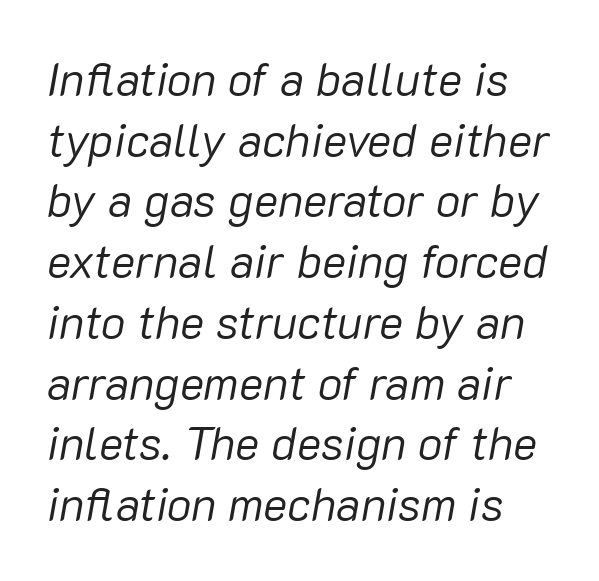
The image shows 46 px regular-weight type, italic (leaning right); set normal line spacing (1.32x), normal letter spacing, not underlined; low stroke contrast and a medium x-height.
